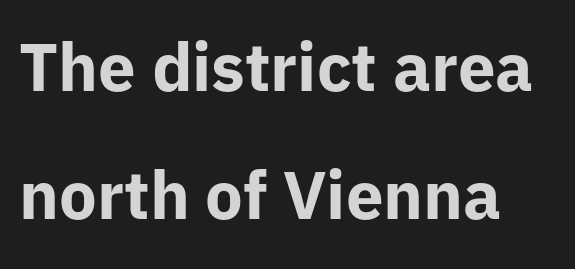
Q: Is the text bold? A: Yes.
Q: Is the text italic (slanted)? A: No, it is upright.
Q: Is the typeface a serif or a sans-serif typeface? A: Sans-serif.
Q: Is the text underlined? A: No.
Q: How is the paragraph aligned? A: Left-aligned.
Q: Is the spacing between letters normal or unusually wide? A: Normal.
Q: Is the spacing between lines tight, normal or loose? A: Loose.
Q: Width (condensed, normal, or wide)? A: Normal.
Q: Stroke contrast? A: Low.
Q: x-height? A: Medium.
Q: Monospaced? A: No.
